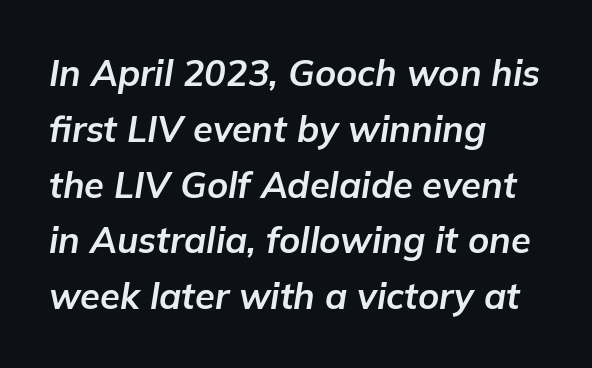
Q: Is the text bold? A: Yes.
Q: Is the text italic (slanted)? A: Yes, it leans right by about 9 degrees.
Q: Is the text underlined? A: No.
Q: How is the paragraph aligned? A: Left-aligned.
Q: Is the spacing between letters normal or unusually wide? A: Normal.
Q: Is the spacing between lines tight, normal or loose? A: Normal.
Q: Width (condensed, normal, or wide)? A: Normal.
Q: Stroke contrast? A: Low.
Q: x-height? A: Medium.
Q: Monospaced? A: No.
